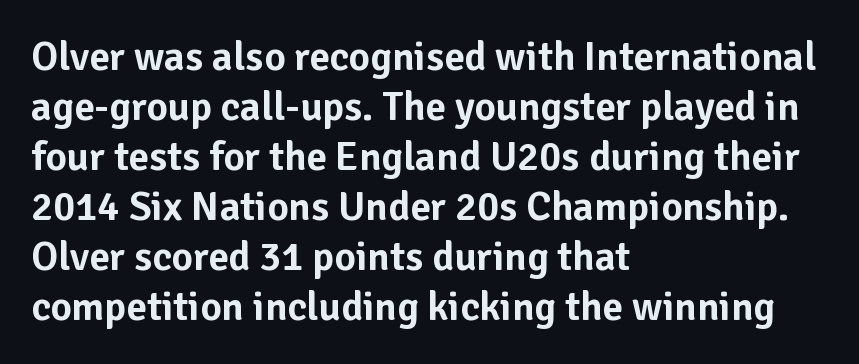
Q: Is the text italic (slanted)? A: No, it is upright.
Q: Is the typeface a serif or a sans-serif typeface? A: Sans-serif.
Q: Is the text underlined? A: No.
Q: How is the paragraph aligned? A: Left-aligned.
Q: Is the spacing between letters normal or unusually wide? A: Normal.
Q: Width (condensed, normal, or wide)? A: Normal.
Q: Stroke contrast? A: Low.
Q: x-height? A: Medium.
Q: Monospaced? A: No.
